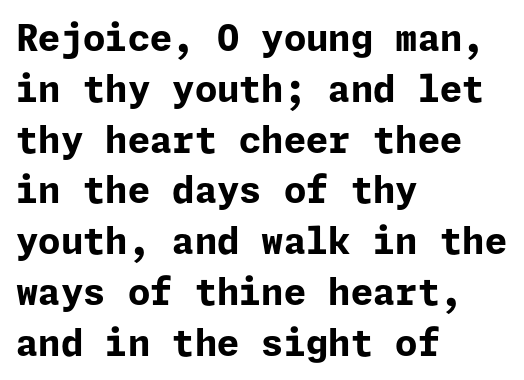
The image shows 36 px bold sans-serif type, upright; set left-aligned, normal line spacing (1.41x), normal letter spacing, not underlined; low stroke contrast and a medium x-height.
